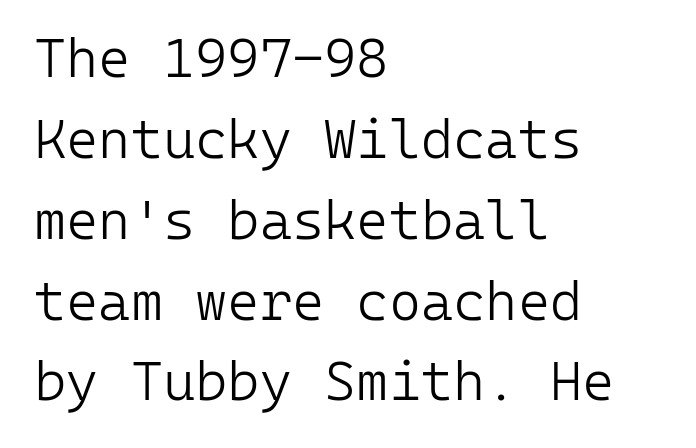
The leading is moderate, giving the passage an even texture. If you drew a line through each stem, it would be perfectly vertical. Plain, unruled lines of type. If you drew a ruler down the left edge, every line would touch it. Note the uniform advance width — an 'i' takes as much space as an 'm'. The designer went with a sans here, leaving each stem footless.
